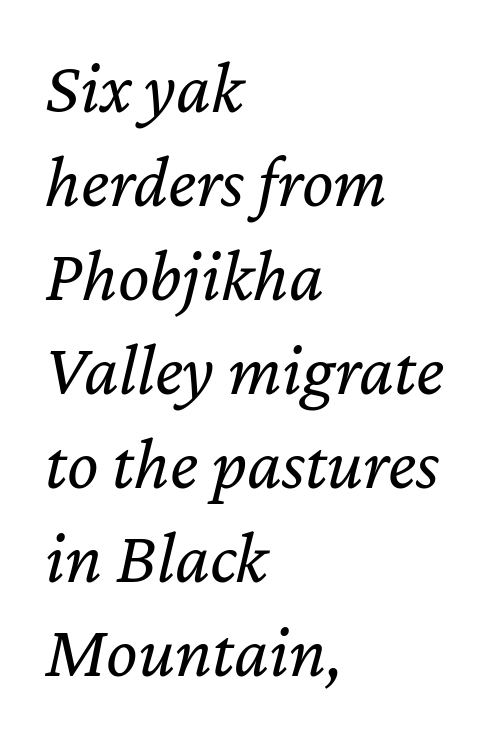
The image shows 74 px regular-weight type, italic (leaning right); set left-aligned, normal line spacing (1.27x), normal letter spacing, not underlined; low stroke contrast and a medium x-height.
